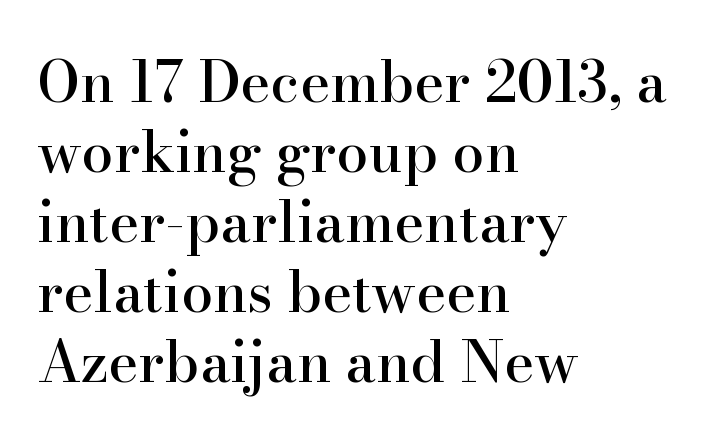
Q: Is the text italic (slanted)? A: No, it is upright.
Q: Is the typeface a serif or a sans-serif typeface? A: Serif.
Q: Is the text underlined? A: No.
Q: How is the paragraph aligned? A: Left-aligned.
Q: Is the spacing between letters normal or unusually wide? A: Normal.
Q: Width (condensed, normal, or wide)? A: Normal.
Q: Stroke contrast? A: High.
Q: x-height? A: Small.
Q: Monospaced? A: No.
